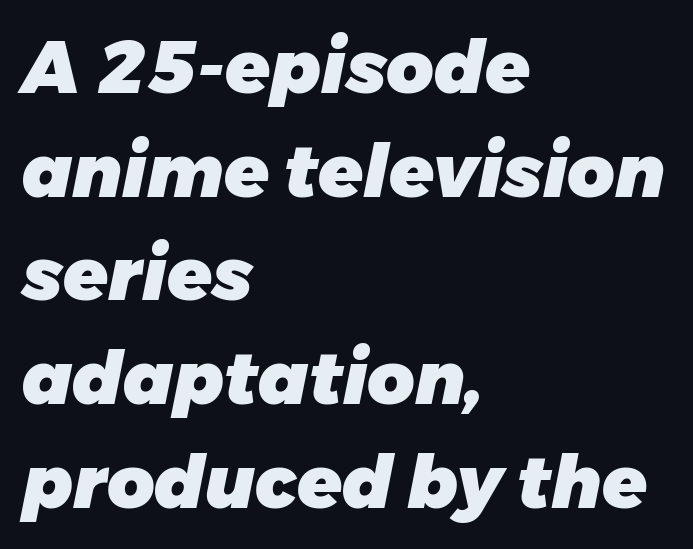
{"italic": "yes", "lean": "right", "slant_degrees": 11, "bold": "yes", "weight": "heavy", "width": "normal", "stroke_contrast": "low", "x_height": "medium", "monospaced": "no", "underline": "no", "align": "left", "line_spacing": "normal", "line_spacing_ratio": 1.42, "letter_spacing": "normal", "letter_spacing_em": 0.0, "glyph_px": 73}
